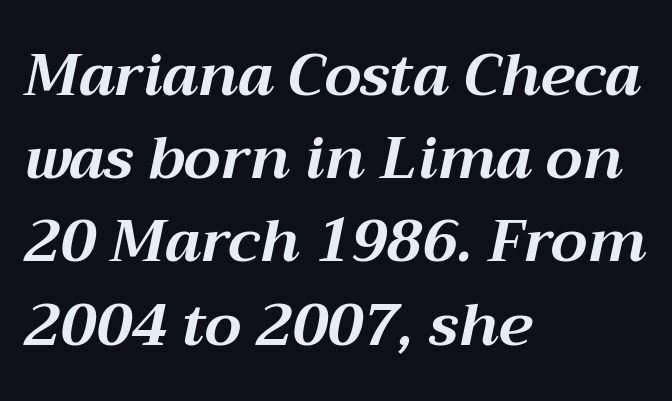
Character widths vary here, with narrow letters taking less room than wide ones. What weight is shown? A full bold with thick strokes. Between one letter and the next there's only the usual sliver of space. Notice how the stems are inclined rather than vertical — that's the hallmark of italics. This rendering uses left alignment, leaving the right contour irregular. Evenly set lines give the paragraph a standard silhouette.
